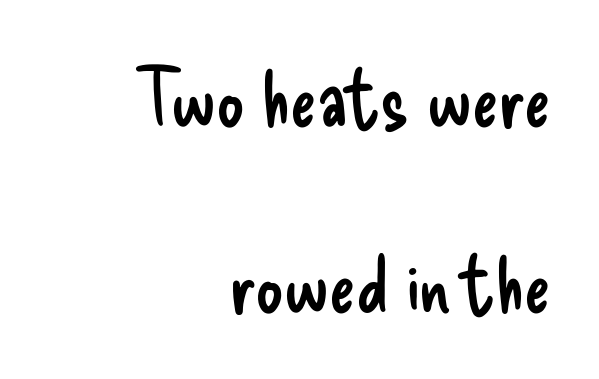
The image shows 78 px regular-weight, condensed sans-serif type, upright; set right-aligned, loose line spacing (2.39x), normal letter spacing, not underlined; low stroke contrast and a small x-height.
